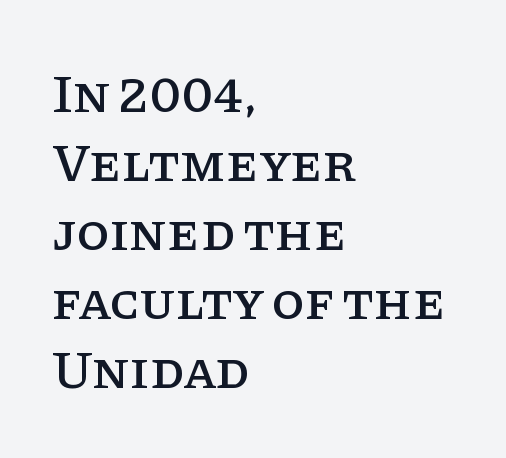
The image shows 54 px serif type, upright; set left-aligned, normal line spacing (1.28x), normal letter spacing, not underlined; low stroke contrast and a large x-height.
